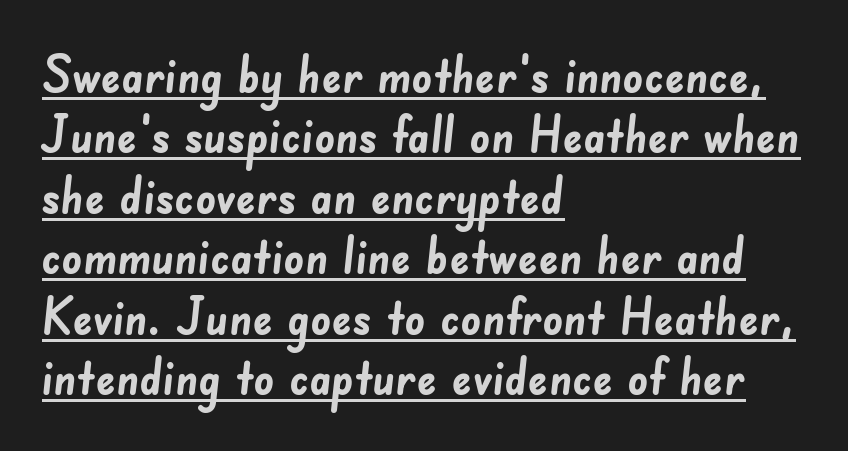
Q: Is the text bold? A: Yes.
Q: Is the typeface a serif or a sans-serif typeface? A: Sans-serif.
Q: Is the text underlined? A: Yes.
Q: How is the paragraph aligned? A: Left-aligned.
Q: Is the spacing between letters normal or unusually wide? A: Normal.
Q: Width (condensed, normal, or wide)? A: Normal.
Q: Stroke contrast? A: Low.
Q: x-height? A: Small.
Q: Monospaced? A: No.
